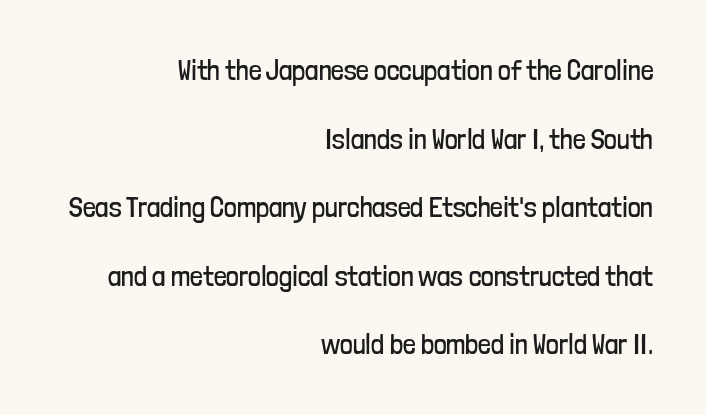
Q: Is the text bold? A: No.
Q: Is the text italic (slanted)? A: No, it is upright.
Q: Is the typeface a serif or a sans-serif typeface? A: Sans-serif.
Q: Is the text underlined? A: No.
Q: How is the paragraph aligned? A: Right-aligned.
Q: Is the spacing between letters normal or unusually wide? A: Normal.
Q: Is the spacing between lines tight, normal or loose? A: Loose.
Q: Width (condensed, normal, or wide)? A: Condensed.
Q: Stroke contrast? A: Low.
Q: x-height? A: Medium.
Q: Monospaced? A: No.
